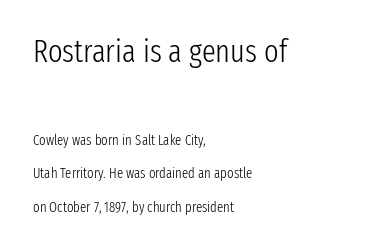
Q: Is the text bold? A: No.
Q: Is the text italic (slanted)? A: No, it is upright.
Q: Is the typeface a serif or a sans-serif typeface? A: Sans-serif.
Q: Is the text underlined? A: No.
Q: How is the paragraph aligned? A: Left-aligned.
Q: Is the spacing between letters normal or unusually wide? A: Normal.
Q: Is the spacing between lines tight, normal or loose? A: Loose.
Q: Which block of text is set in a larger size, the first (top) or the second (bottom)? A: The first (top) one.
Q: Width (condensed, normal, or wide)? A: Condensed.
Q: Stroke contrast? A: Low.
Q: x-height? A: Medium.
Q: Monospaced? A: No.
